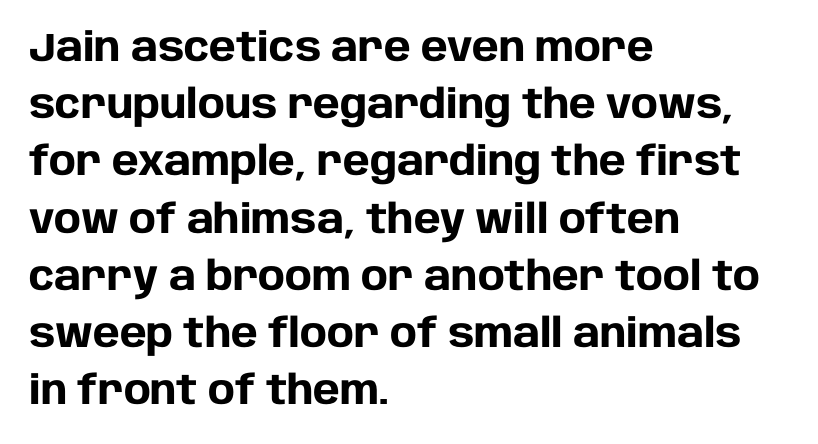
The image shows 40 px heavy sans-serif type, upright; set left-aligned, normal line spacing (1.43x), normal letter spacing, not underlined; low stroke contrast and a large x-height.
